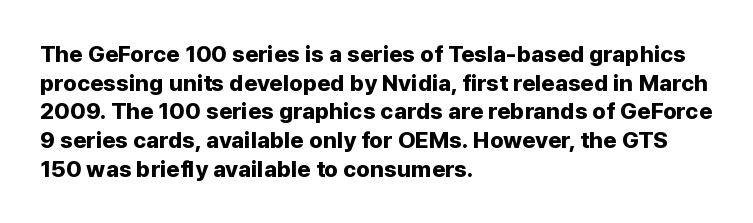
In CSS terms this would be text-align: left. On the weight axis this lands at bold, roughly 700. No word sits above an underline. Regarding leading, the lines here are spaced in the standard way. Quick note: not italic, upright. Glyph-to-glyph distance matches everyday printed text.
